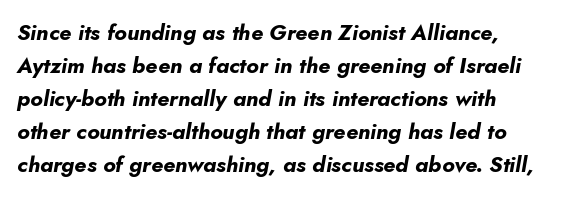
The letterforms sit shoulder to shoulder at normal distance. This is oblique type, the kind used for emphasis or titles. These lines sit exactly where default settings would place them. Its strokes are broad and dark, the hallmark of bold type.
